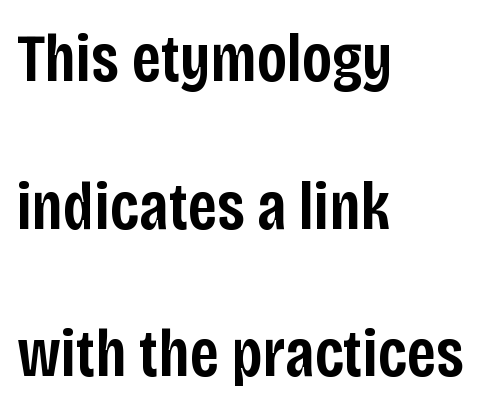
Q: Is the text bold? A: Semi-bold.
Q: Is the text italic (slanted)? A: No, it is upright.
Q: Is the typeface a serif or a sans-serif typeface? A: Sans-serif.
Q: Is the text underlined? A: No.
Q: How is the paragraph aligned? A: Left-aligned.
Q: Is the spacing between letters normal or unusually wide? A: Normal.
Q: Is the spacing between lines tight, normal or loose? A: Loose.
Q: Width (condensed, normal, or wide)? A: Condensed.
Q: Stroke contrast? A: Low.
Q: x-height? A: Large.
Q: Monospaced? A: No.
